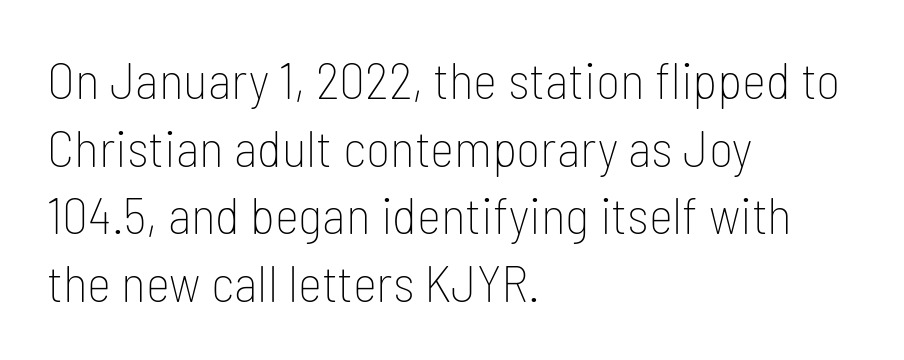
{"serif": "no", "italic": "no", "bold": "no", "weight": "thin", "width": "condensed", "stroke_contrast": "low", "x_height": "medium", "monospaced": "no", "underline": "no", "align": "left", "line_spacing": "normal", "line_spacing_ratio": 1.3, "letter_spacing": "normal", "letter_spacing_em": 0.0, "glyph_px": 52}
